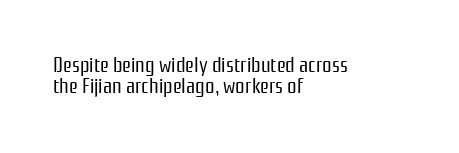
The weight would be labelled regular, book, light, or lighter still. Lines of text with bare space underneath. Characters follow at the spacing the type designer built in. Tightly led — the rows are bunched. Casual observation: everything's shoved over to the left.
